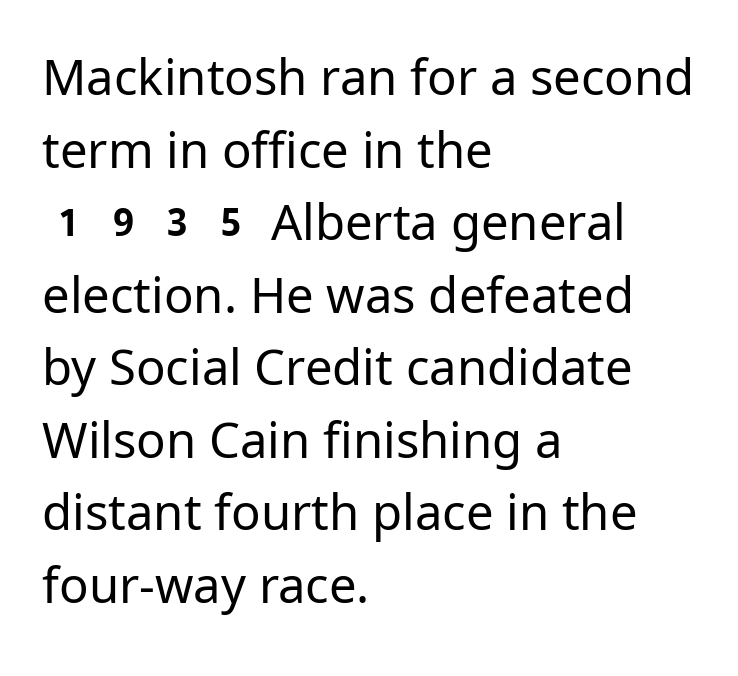
The image shows 49 px regular-weight sans-serif type, upright; set left-aligned, normal line spacing (1.48x), normal letter spacing, not underlined; low stroke contrast and a medium x-height.
